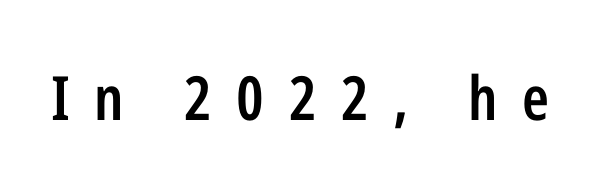
The image shows 61 px semibold, condensed sans-serif type, upright; set unusually wide letter spacing (+0.4 em), not underlined; low stroke contrast and a medium x-height.
